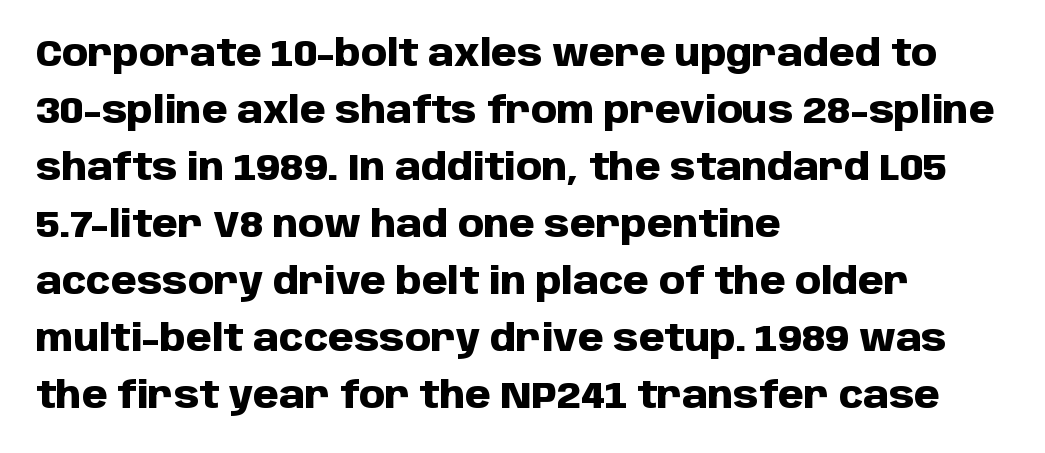
The image shows 37 px heavy sans-serif type, upright; set left-aligned, normal line spacing (1.54x), normal letter spacing, not underlined; low stroke contrast and a large x-height.
